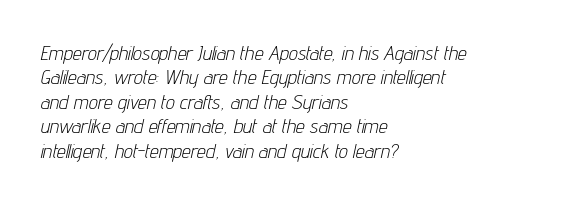
Q: Is the text bold? A: No.
Q: Is the text italic (slanted)? A: Yes, it leans right by about 12 degrees.
Q: Is the text underlined? A: No.
Q: How is the paragraph aligned? A: Left-aligned.
Q: Is the spacing between letters normal or unusually wide? A: Normal.
